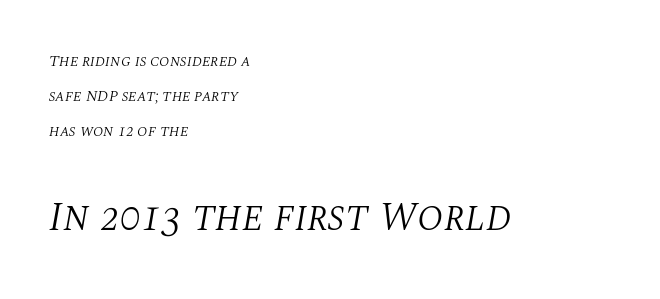
Q: Is the text bold? A: No.
Q: Is the text italic (slanted)? A: Yes, it leans right by about 10 degrees.
Q: Is the typeface a serif or a sans-serif typeface? A: Serif.
Q: Is the text underlined? A: No.
Q: How is the paragraph aligned? A: Left-aligned.
Q: Is the spacing between letters normal or unusually wide? A: Normal.
Q: Is the spacing between lines tight, normal or loose? A: Loose.
Q: Which block of text is set in a larger size, the first (top) or the second (bottom)? A: The second (bottom) one.
Q: Width (condensed, normal, or wide)? A: Normal.
Q: Stroke contrast? A: Medium.
Q: x-height? A: Large.
Q: Monospaced? A: No.
